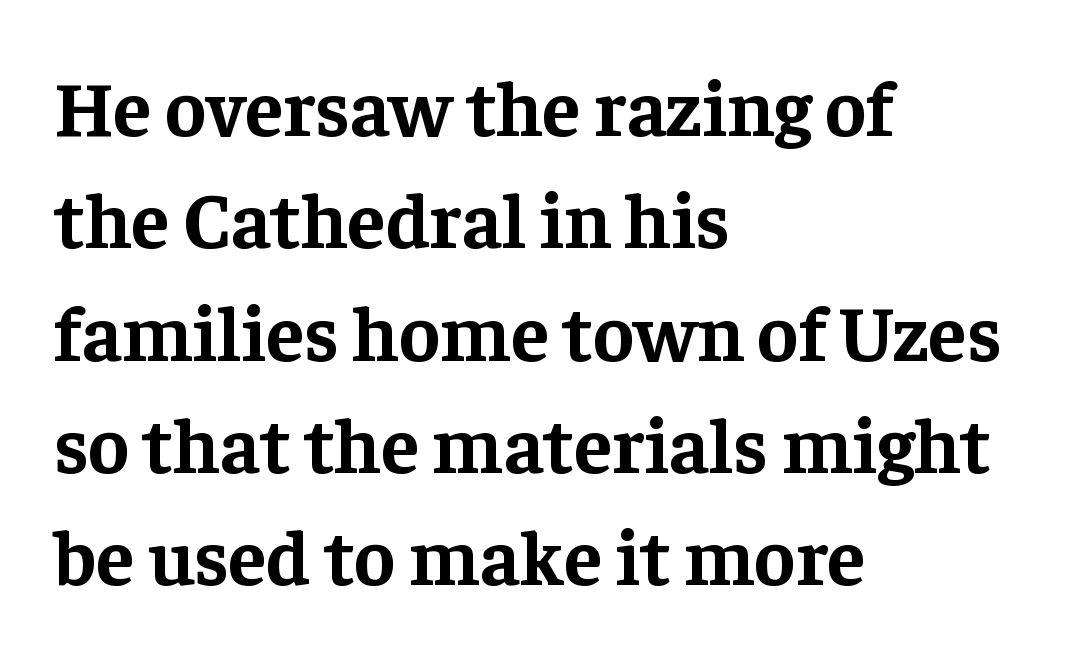
Q: Is the text bold? A: Yes.
Q: Is the text italic (slanted)? A: No, it is upright.
Q: Is the typeface a serif or a sans-serif typeface? A: Serif.
Q: Is the text underlined? A: No.
Q: How is the paragraph aligned? A: Left-aligned.
Q: Is the spacing between letters normal or unusually wide? A: Normal.
Q: Is the spacing between lines tight, normal or loose? A: Normal.
Q: Width (condensed, normal, or wide)? A: Normal.
Q: Stroke contrast? A: Low.
Q: x-height? A: Medium.
Q: Monospaced? A: No.
